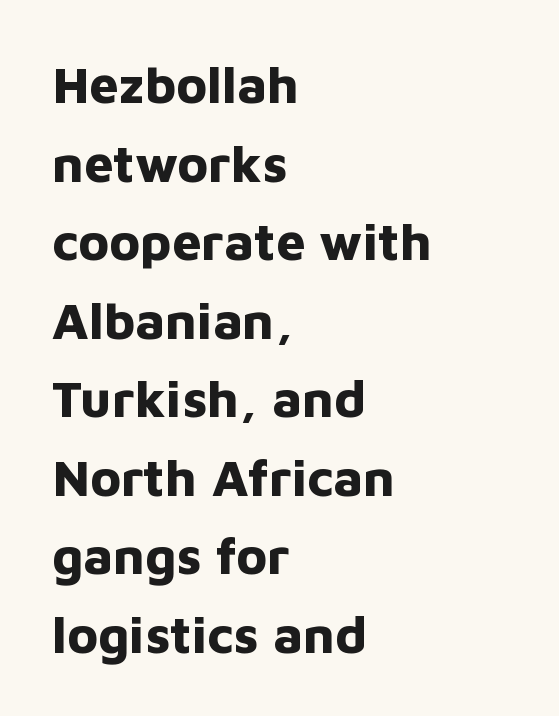
This sample keeps an unexceptional amount of space between lines. Teacher's note: observe the even left margin — that is flush-left alignment. These lines carry a lot of weight — the face is fully bold. Is this a sans? Yes — the strokes have no serifs. Quick note: underline off. What stands out about the letter spacing? Nothing — it is the standard amount.
